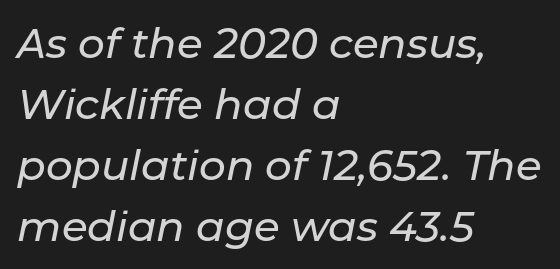
The image shows 42 px text type, italic (leaning right); set left-aligned, normal line spacing (1.45x), normal letter spacing, not underlined; low stroke contrast and a medium x-height.
